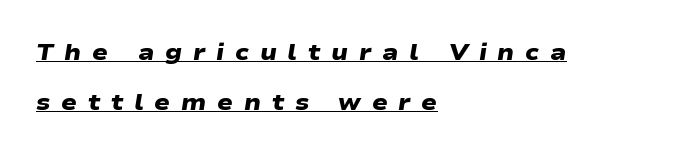
Q: Is the text bold? A: Yes.
Q: Is the text underlined? A: Yes.
Q: How is the paragraph aligned? A: Left-aligned.
Q: Is the spacing between letters normal or unusually wide? A: Unusually wide.
Q: Is the spacing between lines tight, normal or loose? A: Loose.
